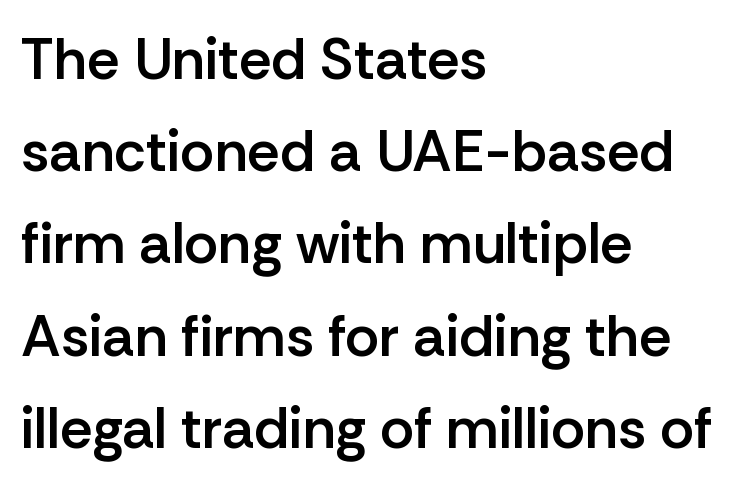
The image shows 58 px semibold sans-serif type, upright; set left-aligned, normal line spacing (1.59x), normal letter spacing, not underlined; low stroke contrast and a medium x-height.
